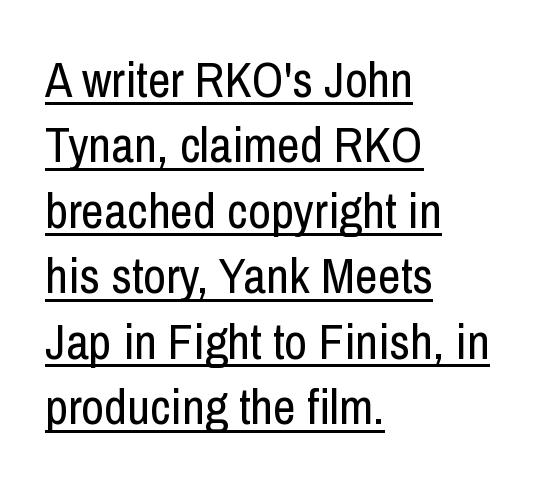
The image shows 50 px regular-weight, condensed sans-serif type, upright; set left-aligned, normal line spacing (1.31x), normal letter spacing, underlined; low stroke contrast and a medium x-height.
